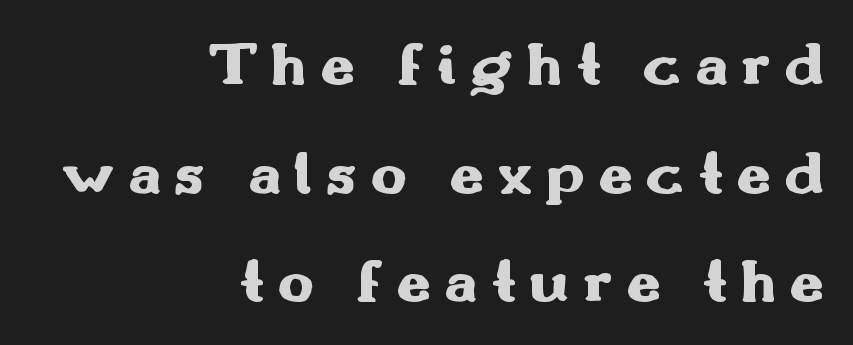
Q: Is the text bold? A: Yes.
Q: Is the text italic (slanted)? A: No, it is upright.
Q: Is the typeface a serif or a sans-serif typeface? A: Sans-serif.
Q: Is the text underlined? A: No.
Q: How is the paragraph aligned? A: Right-aligned.
Q: Is the spacing between letters normal or unusually wide? A: Unusually wide.
Q: Width (condensed, normal, or wide)? A: Wide.
Q: Stroke contrast? A: Medium.
Q: x-height? A: Small.
Q: Monospaced? A: No.
